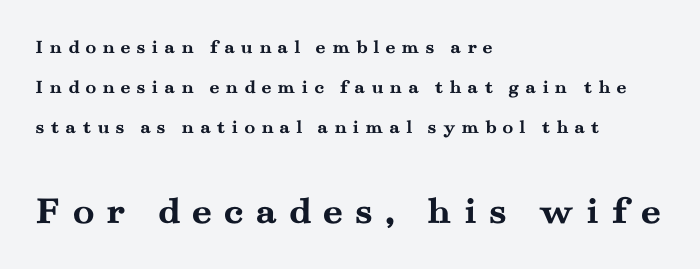
The image shows 40 px semibold, wide serif type, upright; set left-aligned, loose line spacing (2.01x), unusually wide letter spacing (+0.29 em), not underlined; the second (bottom) block is 2.0x larger; medium stroke contrast and a small x-height.
